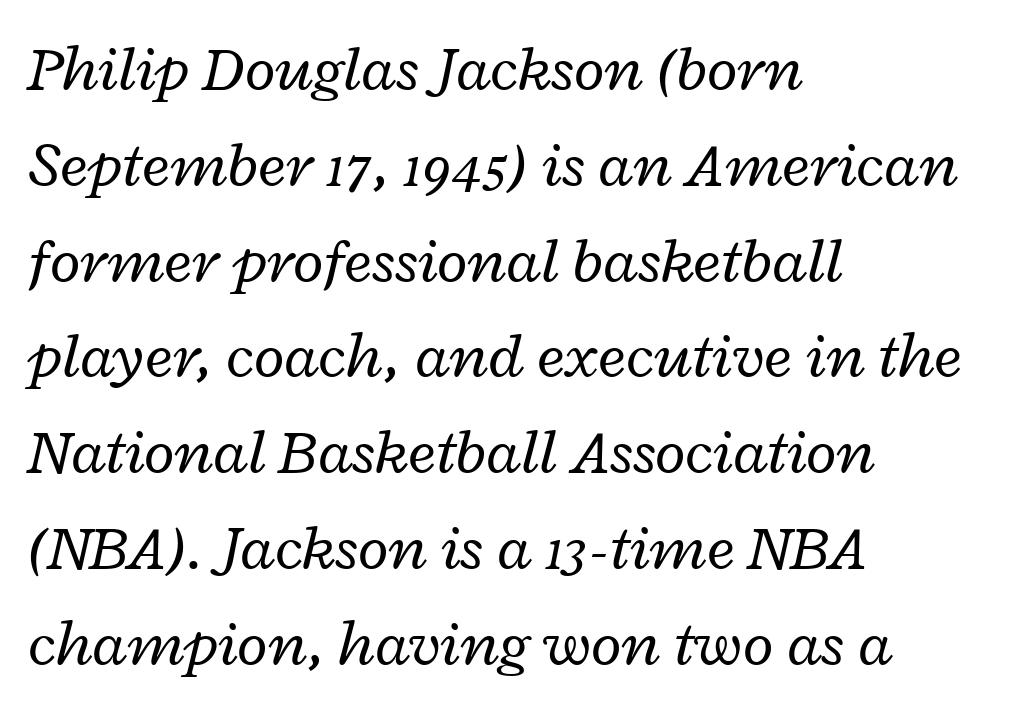
Q: Is the text bold? A: No.
Q: Is the text italic (slanted)? A: Yes, it leans right by about 12 degrees.
Q: Is the text underlined? A: No.
Q: How is the paragraph aligned? A: Left-aligned.
Q: Is the spacing between letters normal or unusually wide? A: Normal.
Q: Is the spacing between lines tight, normal or loose? A: Normal.
Q: Width (condensed, normal, or wide)? A: Wide.
Q: Stroke contrast? A: Low.
Q: x-height? A: Medium.
Q: Monospaced? A: No.
